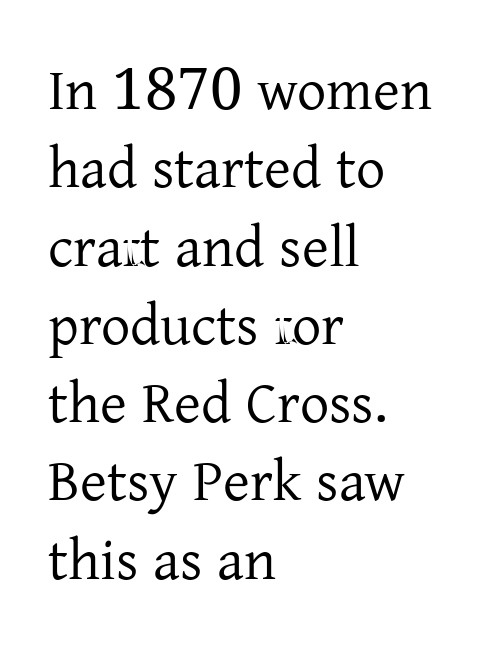
The letters stand straight up with perfectly vertical stems. Horizontal bands of white between lines are of average thickness. A serif font was chosen for this passage. Compared with a centered layout, this one pins lines to the left instead. A light-to-regular cut is what we see here. Here the designer chose a conventional face with non-uniform glyph widths.
